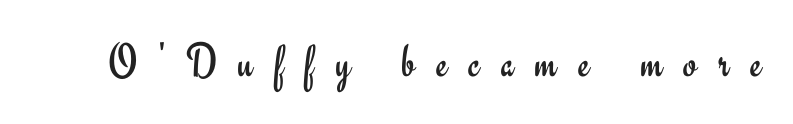
A typesetter would call this proportional, since set widths differ per character. The type is letterspaced generously, with wide tracking. This reads as an unemphasized weight, regular at the heaviest. Descenders hang freely into open space. Note: no serifs on the glyphs.
